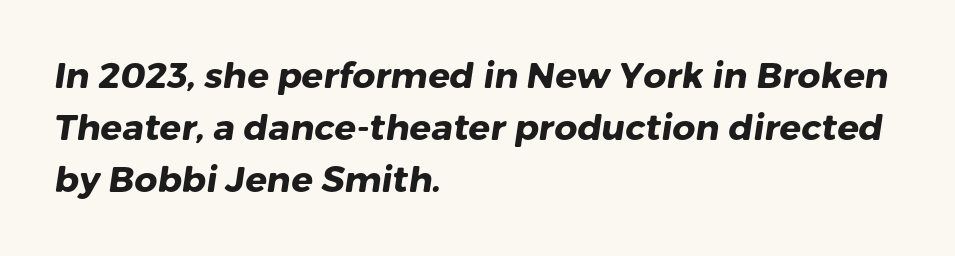
{"serif": "no", "bold": "yes", "weight": "heavy", "width": "normal", "stroke_contrast": "low", "x_height": "medium", "monospaced": "no", "underline": "no", "align": "left", "line_spacing": "normal", "line_spacing_ratio": 1.45, "letter_spacing": "normal", "letter_spacing_em": 0.0, "glyph_px": 36}
